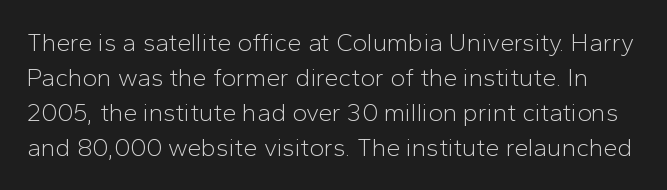
{"italic": "no", "bold": "no", "underline": "no", "line_spacing": "normal", "line_spacing_ratio": 1.4, "letter_spacing": "normal", "letter_spacing_em": 0.0, "glyph_px": 25}
